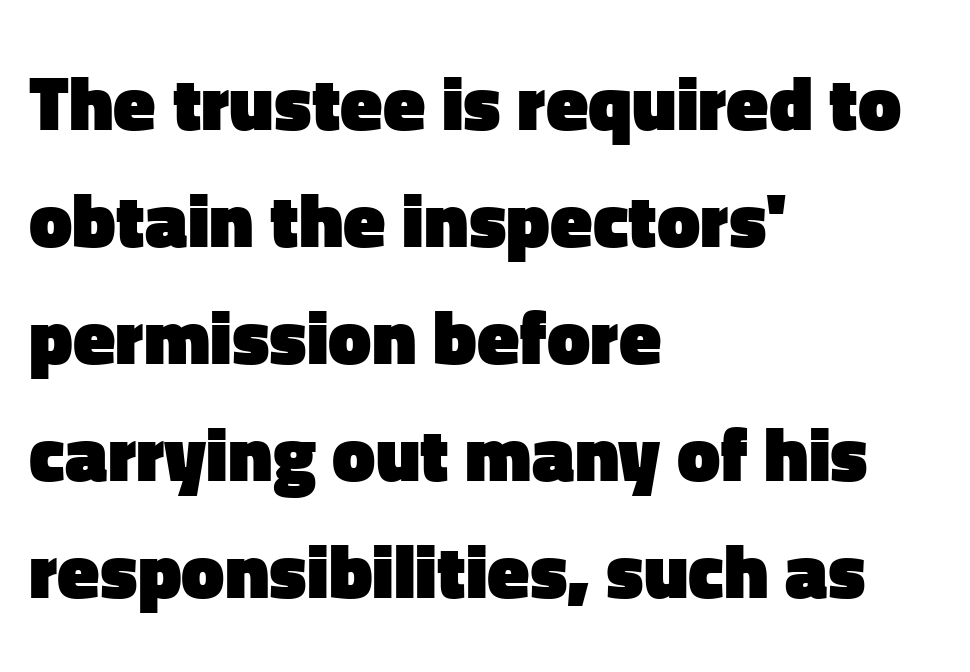
The passage is arranged the way most books set body copy — flush left. You could not count columns in this text — the font is proportionally spaced. The specimen reads as upright at a glance. Words appear dense and cohesive because spacing is normal. Are there feet on the stems? There aren't — it's a sans. The space directly below the letters is spotless.
